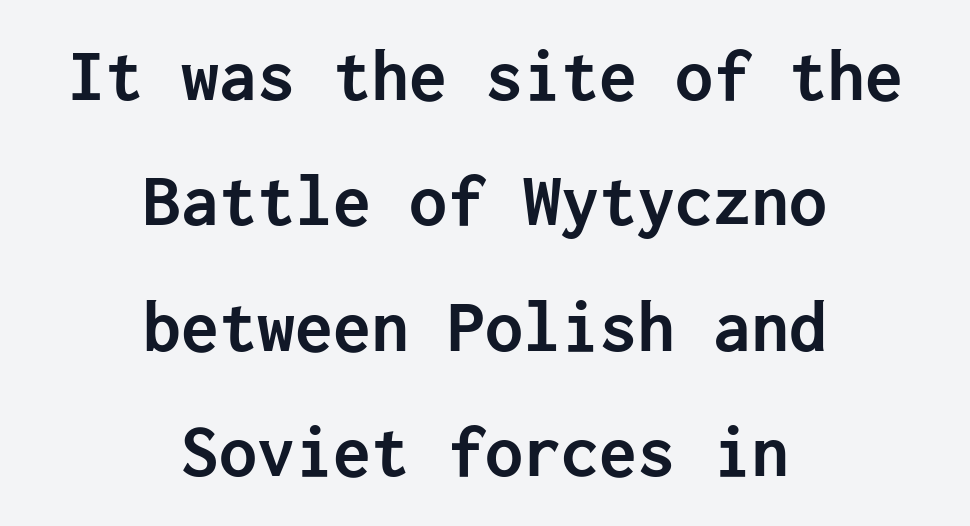
The image shows 76 px semibold sans-serif type, upright; set centered, normal line spacing (1.65x), normal letter spacing, not underlined; low stroke contrast and a medium x-height.
